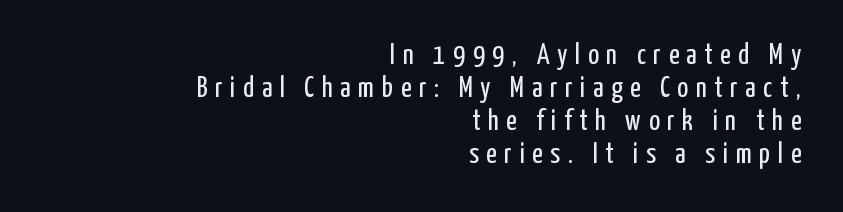
{"serif": "no", "italic": "no", "bold": "no", "weight": "regular", "width": "condensed", "stroke_contrast": "low", "x_height": "medium", "monospaced": "no", "underline": "no", "align": "right", "line_spacing": "tight", "line_spacing_ratio": 1.14, "letter_spacing": "wide", "letter_spacing_em": 0.26, "glyph_px": 29}
